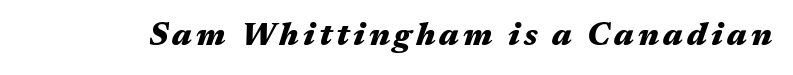
This is heavy type, rendered in bold. Emphasis-style slanted type is in use. The strip under each line holds only bare page. A typesetter would call this proportional, since set widths differ per character.
